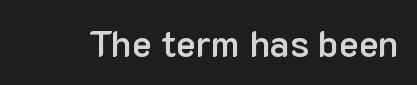
Default kerning and tracking; the words read as compact shapes. Every stem runs plumb, perpendicular to the baseline. Letterform terminals end flat and unadorned throughout the passage. The face used here is proportionally spaced, like ordinary book or web type. The strip under each line holds only bare page. Summary of weight: moderately heavy, a semibold.
